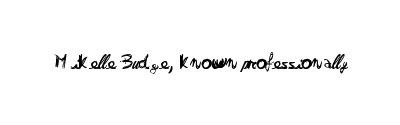
The passage shown is not underscored anywhere. The font's upright variant was chosen for this text. Stems here are at most as thick as an everyday book face. Observe the ordinary spacing: letters are neighbours, not strangers.
